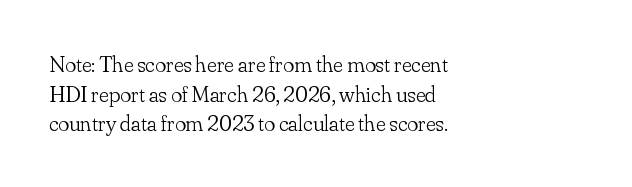
Q: Is the text bold? A: No.
Q: Is the text italic (slanted)? A: No, it is upright.
Q: Is the text underlined? A: No.
Q: How is the paragraph aligned? A: Left-aligned.
Q: Is the spacing between letters normal or unusually wide? A: Normal.
Q: Is the spacing between lines tight, normal or loose? A: Normal.
